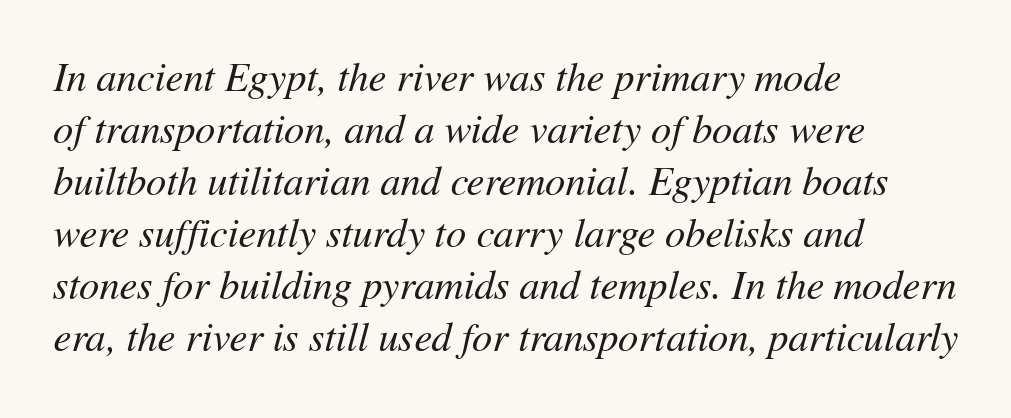
The image shows 40 px regular-weight type, italic (leaning right); set left-aligned, normal line spacing (1.3x), normal letter spacing, not underlined; medium stroke contrast and a medium x-height.
